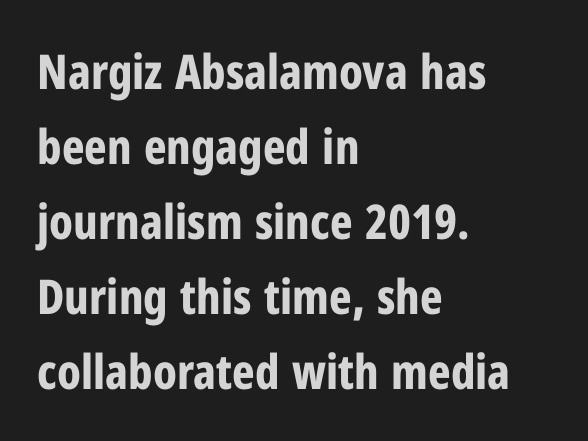
{"serif": "no", "italic": "no", "bold": "yes", "weight": "bold", "width": "condensed", "stroke_contrast": "low", "x_height": "medium", "monospaced": "no", "underline": "no", "align": "left", "line_spacing": "normal", "line_spacing_ratio": 1.56, "letter_spacing": "normal", "letter_spacing_em": 0.0, "glyph_px": 48}
